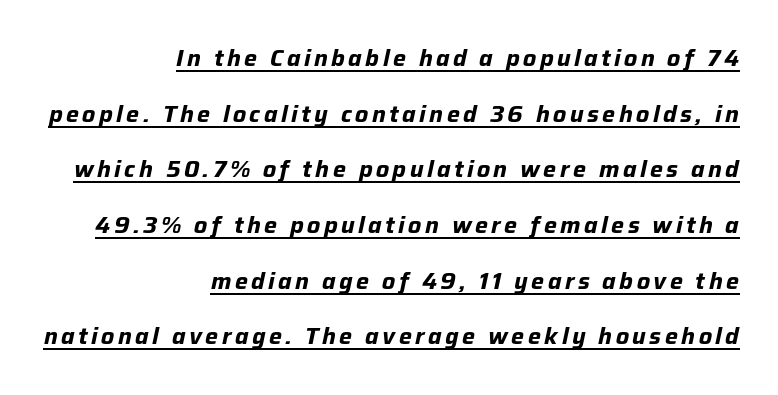
Decoration check: the copy is underlined. Does the weight exceed regular? Yes, all the way to bold. You could fit nearly another row in the gap between these rows. The glyphs look as if they've been sheared to an angle.
